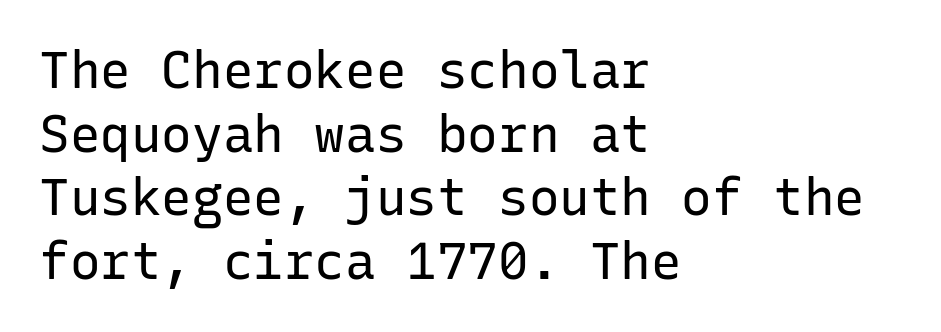
The image shows 51 px regular-weight sans-serif type, upright, monospaced; set left-aligned, normal line spacing (1.25x), normal letter spacing, not underlined; low stroke contrast and a medium x-height.
